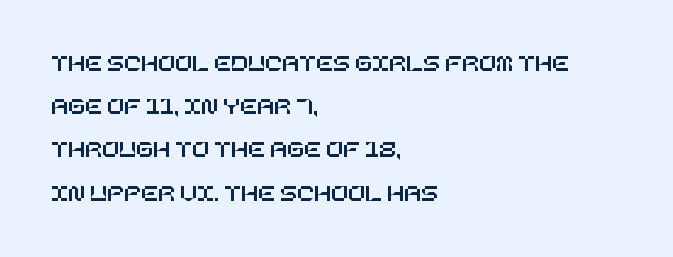
The image shows 25 px text type, upright; set left-aligned, line spacing 1.73x, normal letter spacing, not underlined.
